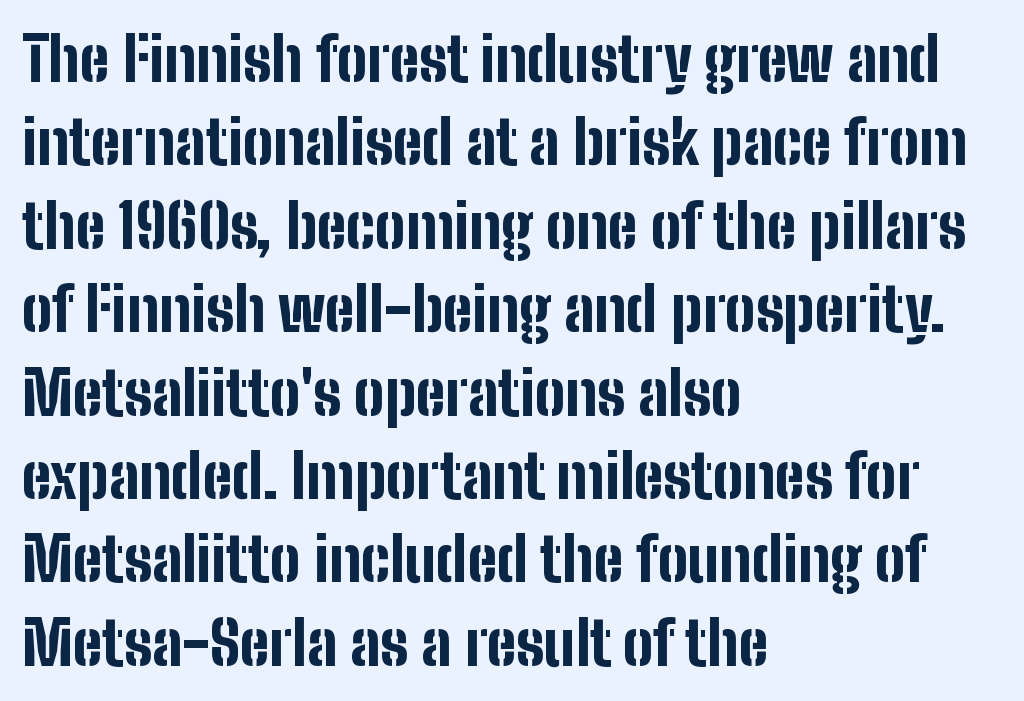
The image shows 60 px bold, condensed sans-serif type, upright; set left-aligned, normal line spacing (1.39x), normal letter spacing, not underlined; low stroke contrast and a medium x-height.
